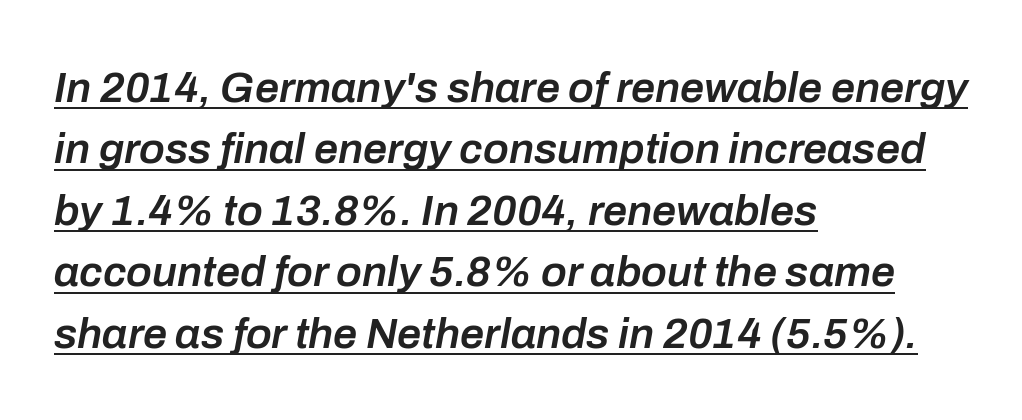
What weight is shown? A semibold, between regular and bold. This is oblique type, the kind used for emphasis or titles. Proportional: the letters do not fall into vertical columns. Honestly, the letter spacing is just normal — you wouldn't notice it. Compared with undecorated copy, this sample adds a rule below the words. The lines are quadded left.
